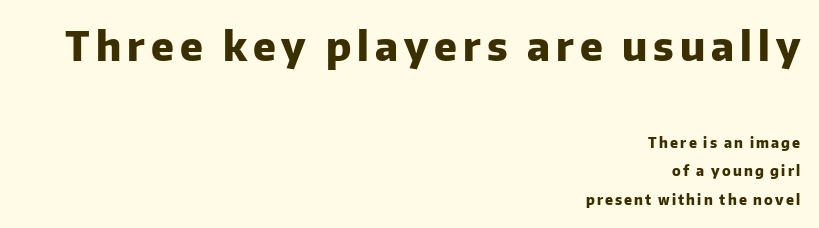
{"serif": "no", "italic": "no", "bold": "yes", "weight": "heavy", "width": "normal", "stroke_contrast": "low", "x_height": "medium", "monospaced": "no", "underline": "no", "align": "right", "line_spacing": "loose", "line_spacing_ratio": 2.04, "larger_block": "first", "size_ratio": 2.86, "glyph_px": 40}
